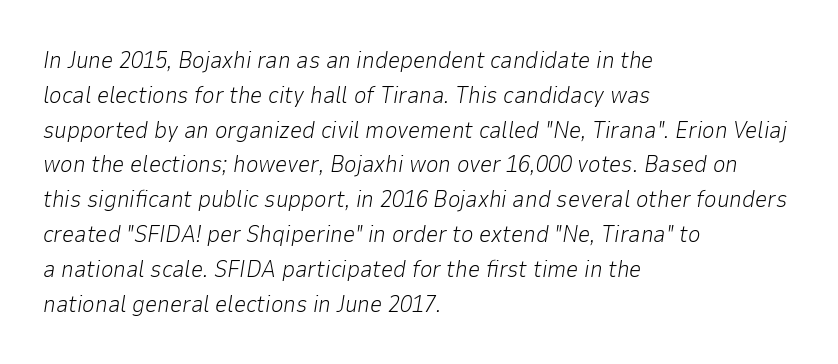
Typeset ragged right — the left edge is the straight one. The gaps between neighbouring characters are ordinary and unremarkable. The passage shown is not bold in any degree. The rows are spaced the way most documents space them.
